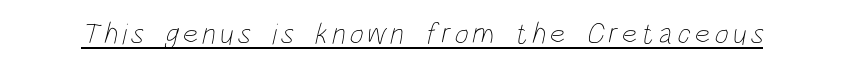
Q: Is the text bold? A: No.
Q: Is the text underlined? A: Yes.
Q: Width (condensed, normal, or wide)? A: Condensed.
Q: Stroke contrast? A: Low.
Q: x-height? A: Large.
Q: Monospaced? A: No.
